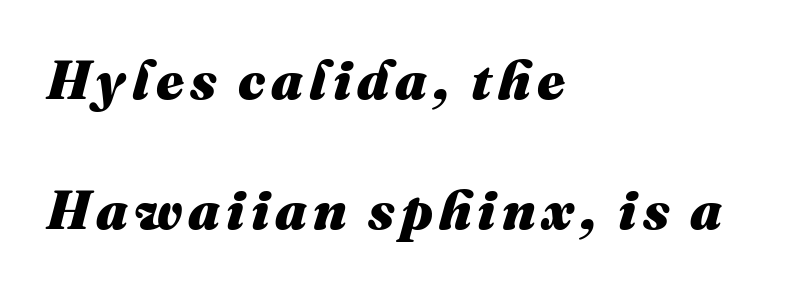
Q: Is the text bold? A: Yes.
Q: Is the text italic (slanted)? A: Yes, it leans right by about 16 degrees.
Q: Is the text underlined? A: No.
Q: How is the paragraph aligned? A: Left-aligned.
Q: Is the spacing between lines tight, normal or loose? A: Loose.
Q: Width (condensed, normal, or wide)? A: Normal.
Q: Stroke contrast? A: Medium.
Q: x-height? A: Medium.
Q: Monospaced? A: No.
